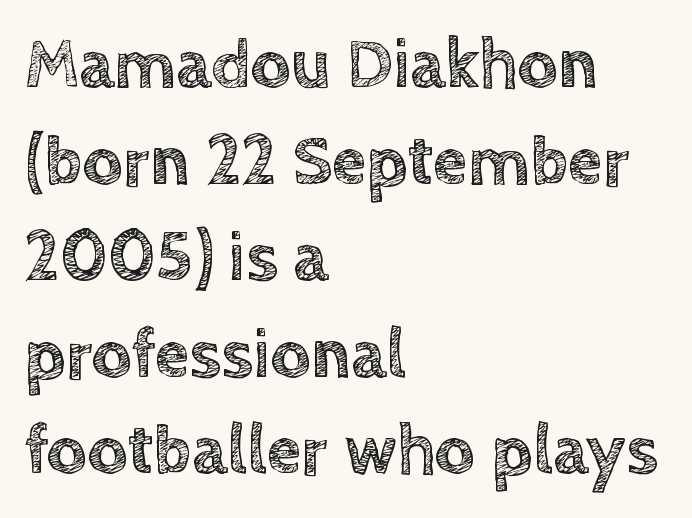
The image shows 70 px text type, upright; set left-aligned, normal line spacing (1.38x), normal letter spacing, not underlined; a large x-height.
